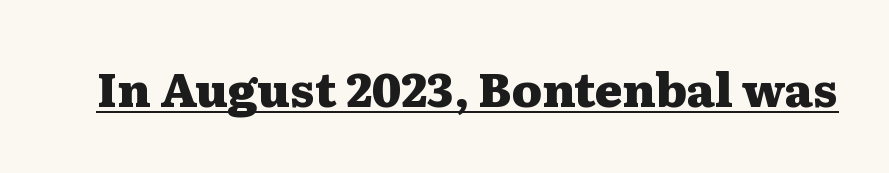
The image shows 47 px heavy, wide serif type, upright; set normal letter spacing, underlined; medium stroke contrast and a medium x-height.
